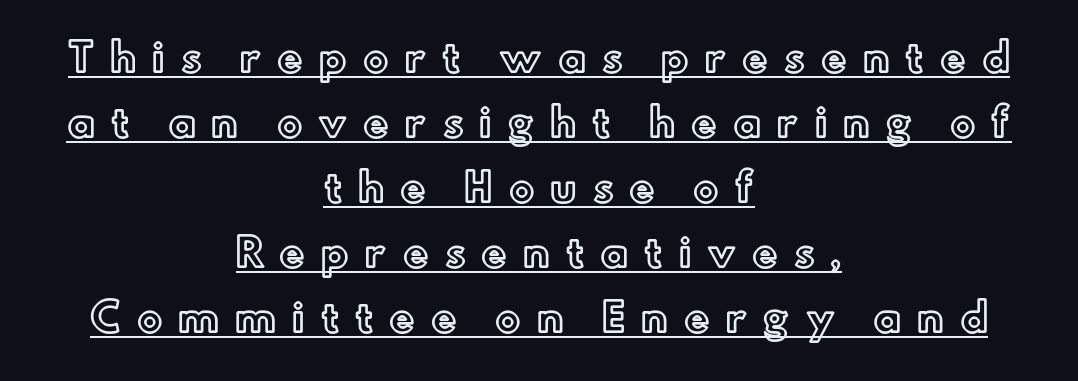
The image shows 38 px text type, upright; set centered, line spacing 1.71x, unusually wide letter spacing (+0.42 em), underlined; a small x-height.
